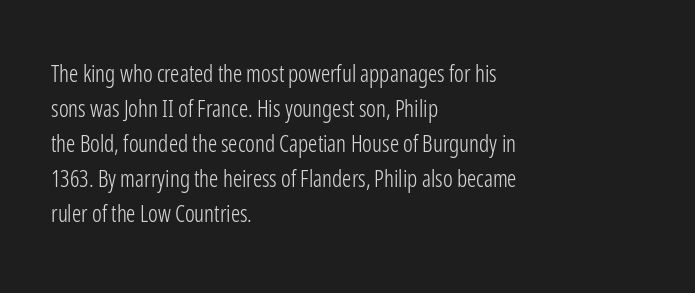
{"italic": "no", "bold": "no", "underline": "no", "align": "left", "line_spacing": "normal", "line_spacing_ratio": 1.52, "letter_spacing": "normal", "letter_spacing_em": 0.0, "glyph_px": 23}
